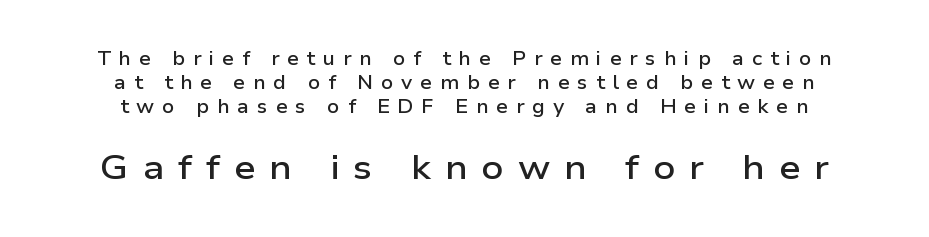
The image shows 34 px semibold, wide sans-serif type, upright; set centered, normal line spacing (1.26x), unusually wide letter spacing (+0.41 em), not underlined; the second (bottom) block is 1.79x larger; low stroke contrast and a medium x-height.
